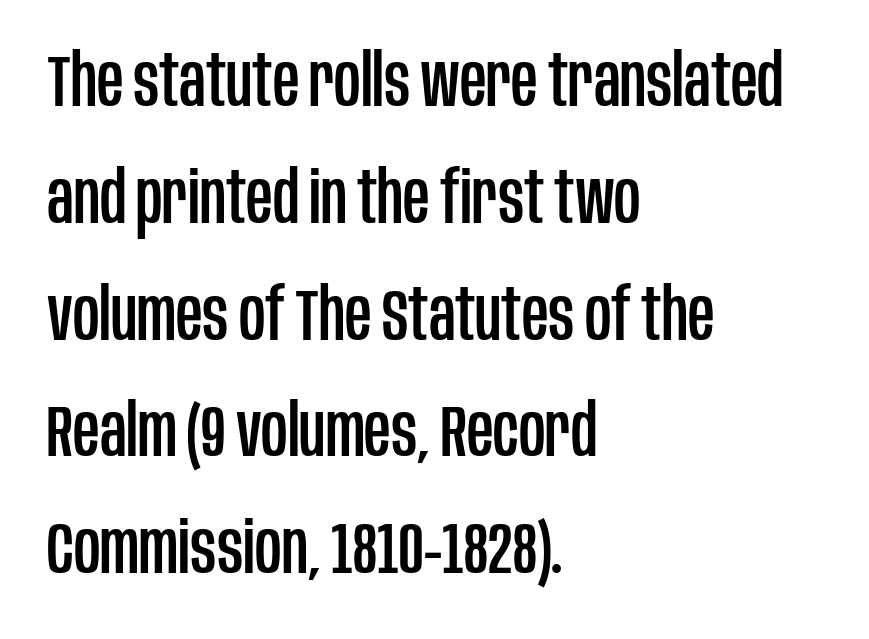
Successive baselines arrive at the customary interval. Every character sits straight up, as roman type does. A typesetter would call this proportional, since set widths differ per character. Letters rest on an invisible, unmarked baseline. Is the block centered? No — it sits flush against the left margin.
